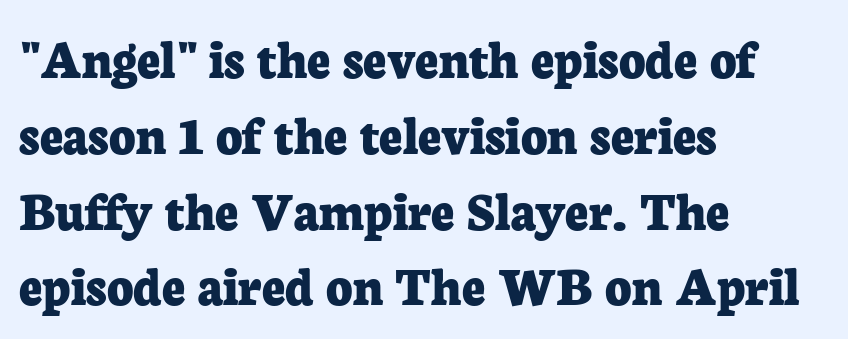
The type family on display is of the serif kind. If you measured baseline to baseline, you'd find a middling distance. These lines are rendered in a variable-pitch font. The lettering stays uniformly vertical, giving the passage a roman look.
